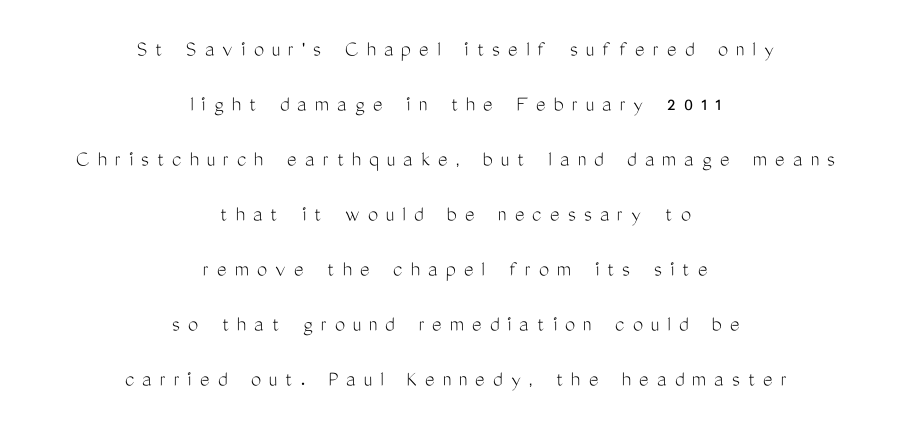
The image shows 23 px text type, upright; set centered, loose line spacing (2.39x), unusually wide letter spacing (+0.35 em), not underlined.
